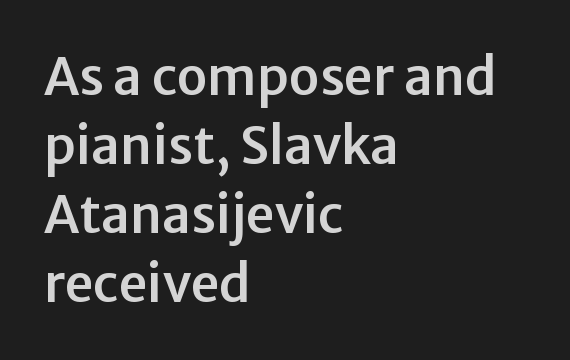
Rows of type keep a routine distance in the vertical direction. The rendering shows plain stroke endings on the letterforms — a sans-serif design. The axis of the letterforms is exactly vertical. The typesetter chose a ragged-right arrangement here. This sample has the flowing, uneven cadence of proportional lettering.
